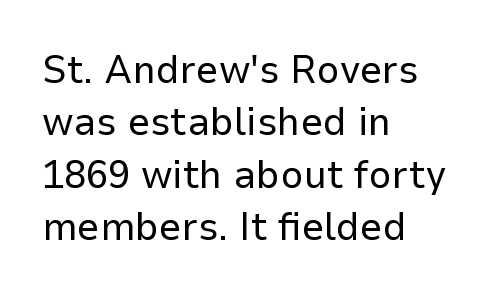
{"serif": "no", "italic": "no", "bold": "no", "weight": "regular", "width": "normal", "stroke_contrast": "low", "x_height": "medium", "monospaced": "no", "underline": "no", "align": "left", "line_spacing": "normal", "line_spacing_ratio": 1.31, "letter_spacing": "normal", "letter_spacing_em": 0.0, "glyph_px": 40}
